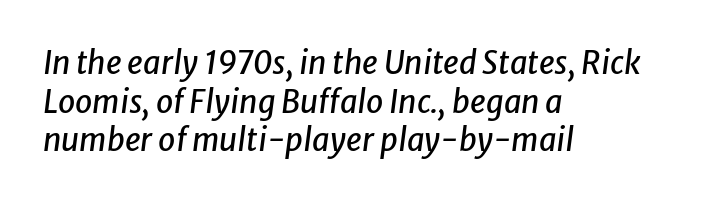
Q: Is the text italic (slanted)? A: Yes, it leans right by about 8 degrees.
Q: Is the text underlined? A: No.
Q: How is the paragraph aligned? A: Left-aligned.
Q: Is the spacing between letters normal or unusually wide? A: Normal.
Q: Is the spacing between lines tight, normal or loose? A: Normal.
Q: Width (condensed, normal, or wide)? A: Normal.
Q: Stroke contrast? A: Low.
Q: x-height? A: Medium.
Q: Monospaced? A: No.
